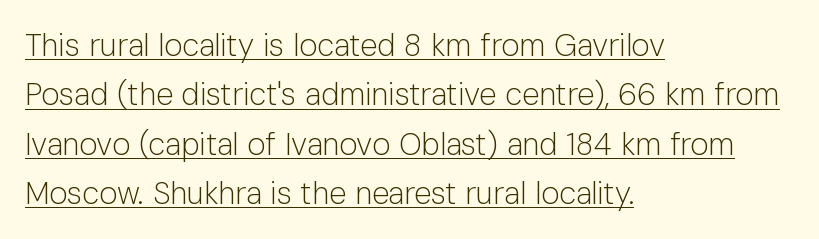
Q: Is the text bold? A: No.
Q: Is the text italic (slanted)? A: No, it is upright.
Q: Is the typeface a serif or a sans-serif typeface? A: Sans-serif.
Q: Is the text underlined? A: Yes.
Q: How is the paragraph aligned? A: Left-aligned.
Q: Is the spacing between letters normal or unusually wide? A: Normal.
Q: Is the spacing between lines tight, normal or loose? A: Normal.
Q: Width (condensed, normal, or wide)? A: Normal.
Q: Stroke contrast? A: Low.
Q: x-height? A: Medium.
Q: Monospaced? A: No.
